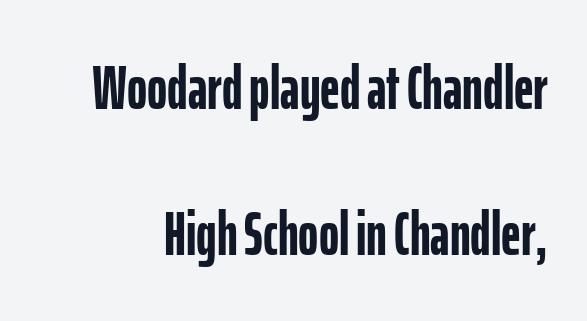
Nope, not italic — everything's standing straight. Interline gaps are noticeably wide in this sample. The baseline area is clear. Here the glyphs are tracked normally, forming tight word shapes. Nope, no serifs anywhere on these letters.
